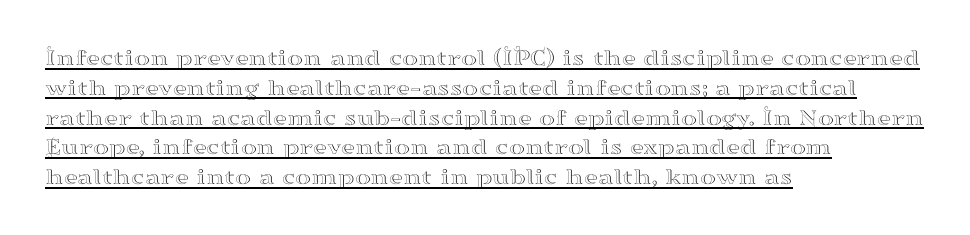
The image shows 24 px text type, upright; set left-aligned, line spacing 1.24x, normal letter spacing, underlined.
